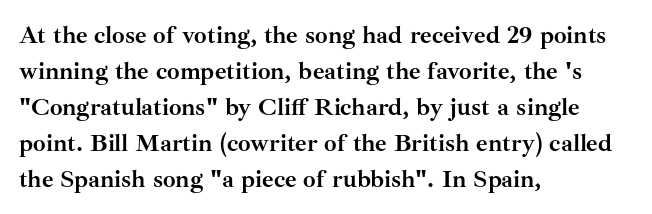
Nope, not italic — everything's standing straight. A normal amount of white space separates one row of letters from the next. Pretty heavy lettering here — definitely bold. Line starts are locked; line ends wander. Tracking here is standard; glyphs follow each other at the usual distance. Decoration check: the copy has no underline.
